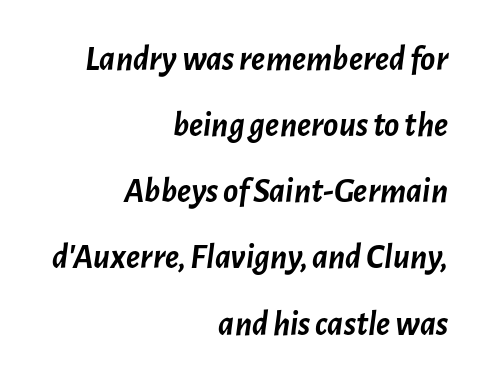
{"italic": "yes", "lean": "right", "slant_degrees": 7, "bold": "yes", "weight": "semibold", "width": "normal", "stroke_contrast": "low", "x_height": "medium", "monospaced": "no", "underline": "no", "align": "right", "line_spacing_ratio": 1.89, "letter_spacing": "normal", "letter_spacing_em": 0.0, "glyph_px": 35}
